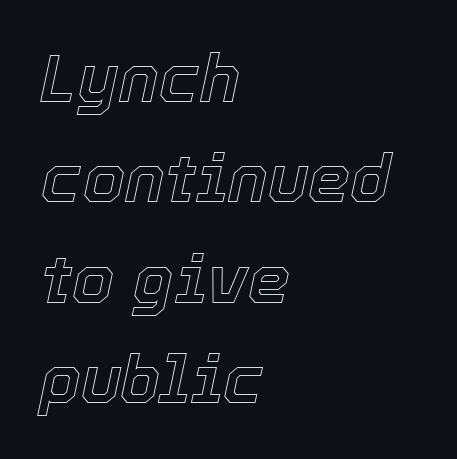
The image shows 67 px text type, italic (leaning right); set left-aligned, normal line spacing (1.5x), normal letter spacing, not underlined; a medium x-height.
